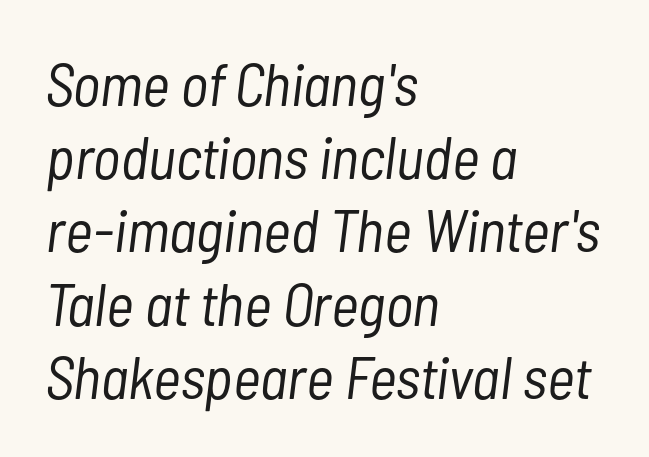
The image shows 60 px light, condensed type, italic (leaning right); set left-aligned, line spacing 1.22x, normal letter spacing, not underlined; low stroke contrast and a medium x-height.
